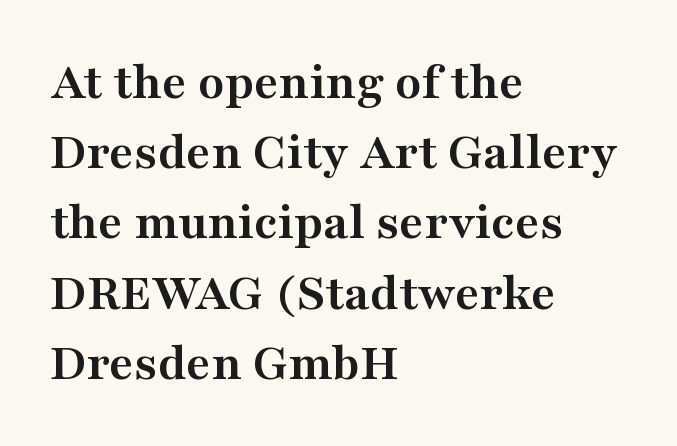
The image shows 54 px semibold, wide serif type, upright; set left-aligned, normal line spacing (1.3x), normal letter spacing, not underlined; medium stroke contrast and a medium x-height.
